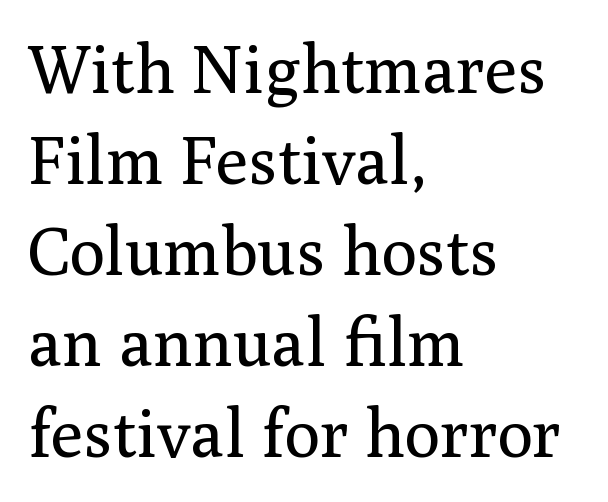
{"serif": "yes", "italic": "no", "bold": "no", "weight": "regular", "width": "normal", "stroke_contrast": "medium", "x_height": "medium", "monospaced": "no", "underline": "no", "align": "left", "line_spacing": "normal", "line_spacing_ratio": 1.36, "letter_spacing": "normal", "letter_spacing_em": 0.0, "glyph_px": 67}
